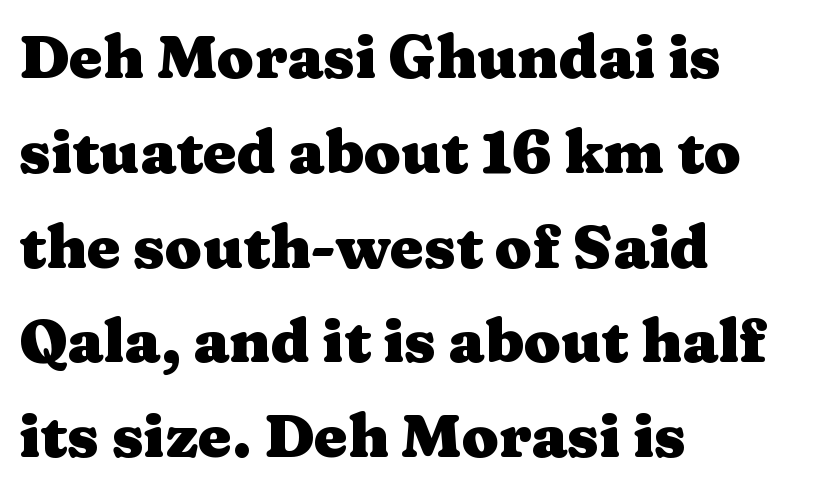
The image shows 60 px heavy, wide serif type, upright; set left-aligned, normal line spacing (1.58x), normal letter spacing, not underlined; medium stroke contrast and a medium x-height.
